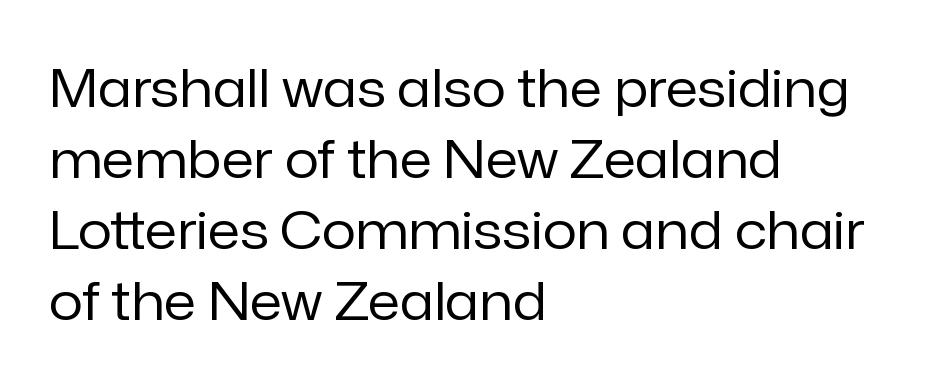
Q: Is the text bold? A: No.
Q: Is the text italic (slanted)? A: No, it is upright.
Q: Is the typeface a serif or a sans-serif typeface? A: Sans-serif.
Q: Is the text underlined? A: No.
Q: How is the paragraph aligned? A: Left-aligned.
Q: Is the spacing between letters normal or unusually wide? A: Normal.
Q: Is the spacing between lines tight, normal or loose? A: Normal.
Q: Width (condensed, normal, or wide)? A: Normal.
Q: Stroke contrast? A: Low.
Q: x-height? A: Medium.
Q: Monospaced? A: No.
